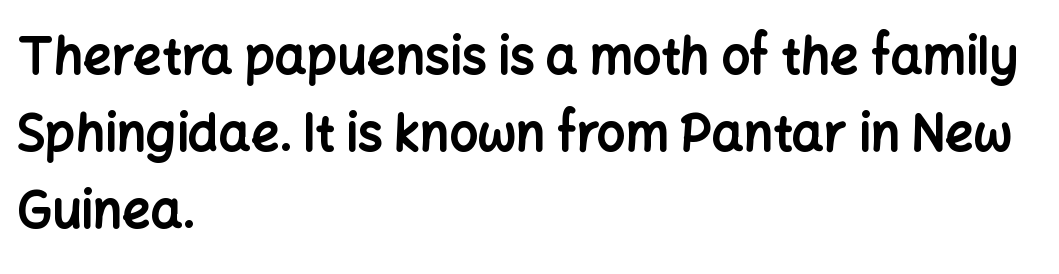
Q: Is the text bold? A: Yes.
Q: Is the text italic (slanted)? A: No, it is upright.
Q: Is the typeface a serif or a sans-serif typeface? A: Sans-serif.
Q: Is the text underlined? A: No.
Q: How is the paragraph aligned? A: Left-aligned.
Q: Is the spacing between letters normal or unusually wide? A: Normal.
Q: Is the spacing between lines tight, normal or loose? A: Normal.
Q: Width (condensed, normal, or wide)? A: Normal.
Q: Stroke contrast? A: Low.
Q: x-height? A: Medium.
Q: Monospaced? A: No.
